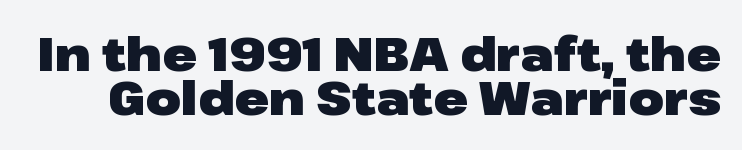
The image shows 46 px heavy, wide sans-serif type, upright; set tight line spacing (0.95x), normal letter spacing, not underlined; low stroke contrast and a medium x-height.
